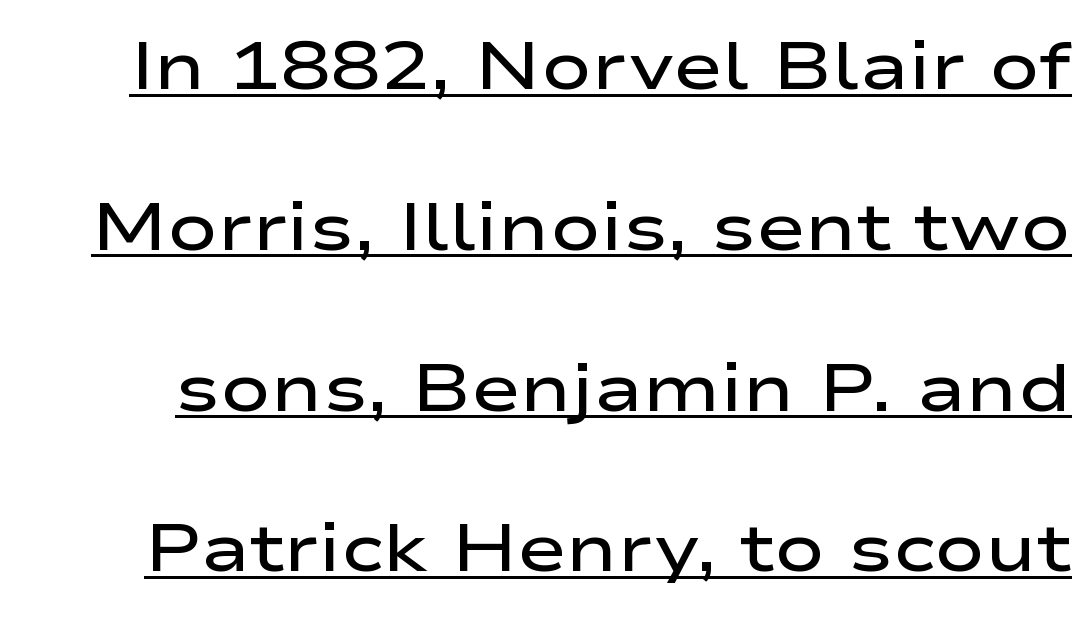
The image shows 67 px semibold, wide sans-serif type, upright; set loose line spacing (2.4x), normal letter spacing, underlined; low stroke contrast and a medium x-height.
